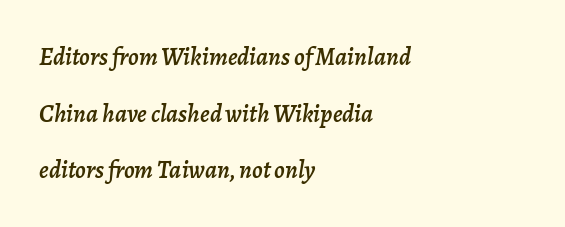
{"italic": "yes", "lean": "right", "slant_degrees": 7, "underline": "no", "align": "left", "line_spacing": "loose", "line_spacing_ratio": 2.27, "letter_spacing": "normal", "letter_spacing_em": 0.0, "glyph_px": 25}
